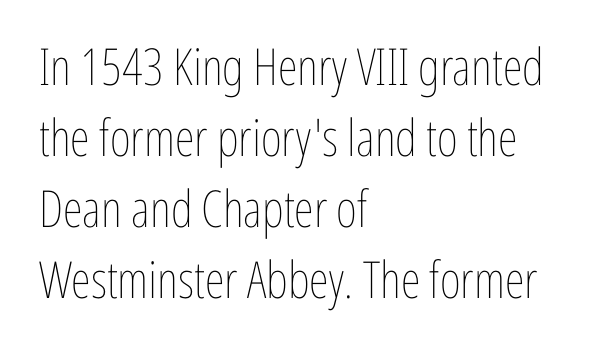
{"italic": "no", "bold": "no", "weight": "thin", "width": "condensed", "stroke_contrast": "low", "x_height": "medium", "monospaced": "no", "underline": "no", "align": "left", "line_spacing": "normal", "line_spacing_ratio": 1.39, "letter_spacing": "normal", "letter_spacing_em": 0.0, "glyph_px": 51}
